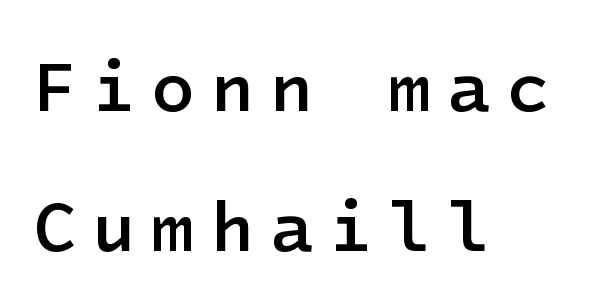
Q: Is the text bold? A: Semi-bold.
Q: Is the text italic (slanted)? A: No, it is upright.
Q: Is the typeface a serif or a sans-serif typeface? A: Sans-serif.
Q: Is the text underlined? A: No.
Q: How is the paragraph aligned? A: Left-aligned.
Q: Is the spacing between letters normal or unusually wide? A: Unusually wide.
Q: Is the spacing between lines tight, normal or loose? A: Loose.
Q: Width (condensed, normal, or wide)? A: Normal.
Q: Stroke contrast? A: Low.
Q: x-height? A: Medium.
